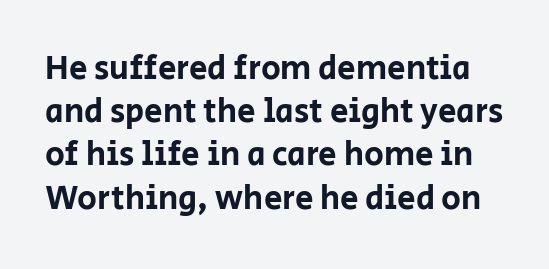
Q: Is the text italic (slanted)? A: No, it is upright.
Q: Is the typeface a serif or a sans-serif typeface? A: Sans-serif.
Q: Is the text underlined? A: No.
Q: Is the spacing between letters normal or unusually wide? A: Normal.
Q: Is the spacing between lines tight, normal or loose? A: Normal.
Q: Width (condensed, normal, or wide)? A: Normal.
Q: Stroke contrast? A: Low.
Q: x-height? A: Large.
Q: Monospaced? A: No.
